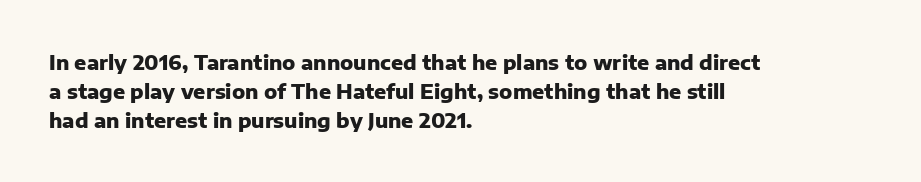
Style check: upright. The block of text has a typical density, with ordinary space between rows. The words here are not underlined. The paragraph shown leans on its left margin. The gaps between neighbouring characters are ordinary and unremarkable.
